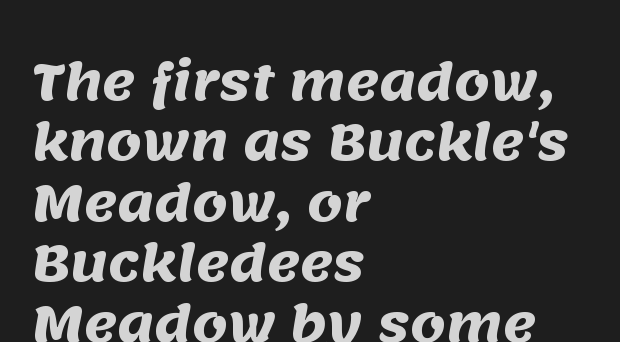
The image shows 50 px heavy sans-serif type; set left-aligned, line spacing 1.21x, normal letter spacing, not underlined; medium stroke contrast and a large x-height.
